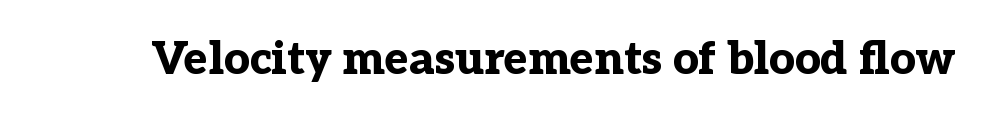
The image shows 45 px bold serif type, upright; set normal letter spacing, not underlined; low stroke contrast and a medium x-height.
